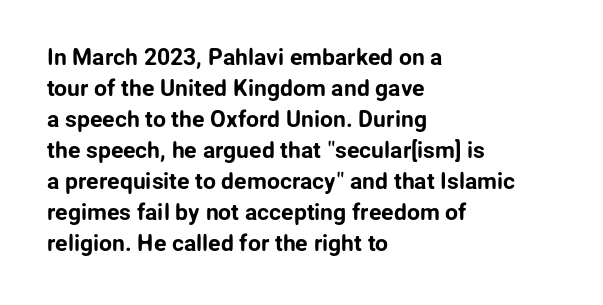
Q: Is the text italic (slanted)? A: No, it is upright.
Q: Is the text underlined? A: No.
Q: How is the paragraph aligned? A: Left-aligned.
Q: Is the spacing between letters normal or unusually wide? A: Normal.
Q: Is the spacing between lines tight, normal or loose? A: Normal.
